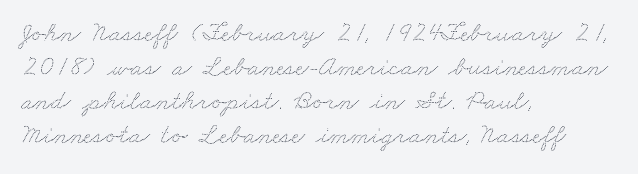
A typesetter would call this zero additional tracking. The face used here is proportionally spaced, like ordinary book or web type. One-word summary of the alignment: left. The baseline area is clear.
